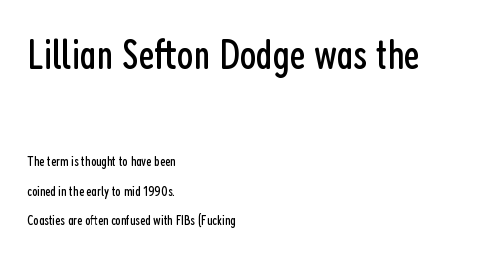
Check where the strokes stop: nothing finishes them off — pure sans. The rendering uses natural spacing where letterforms have individual widths. The rendering shrinks the type as you move from the upper chunk to the lower. The axis of the letterforms is exactly vertical. The font sits on the lighter half of the weight spectrum, regular included.
